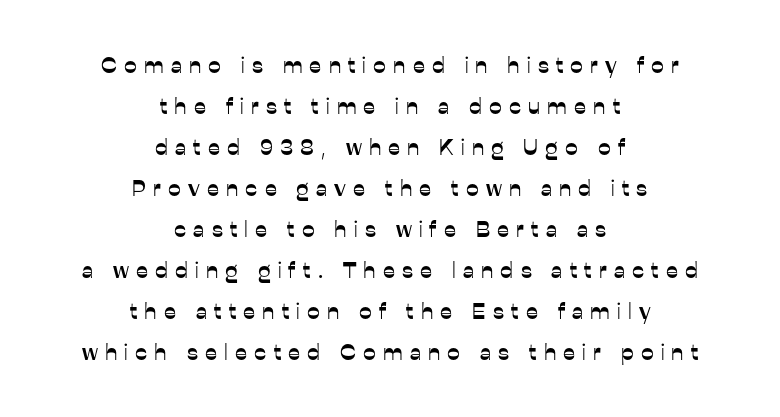
Honestly, there is no underline to notice here at all. The line texture is sparse and dotted thanks to wide tracking. One-word summary of the alignment: center. Italic? Not at all — the glyphs are vertical.
